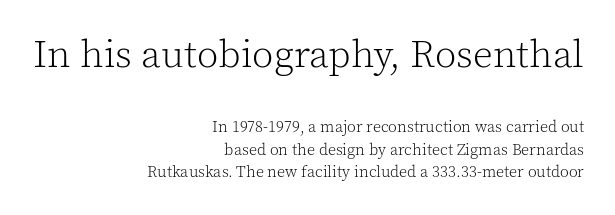
The image shows 39 px light serif type, upright; set right-aligned, normal line spacing (1.41x), normal letter spacing, not underlined; the first (top) block is 2.44x larger; a medium x-height.
